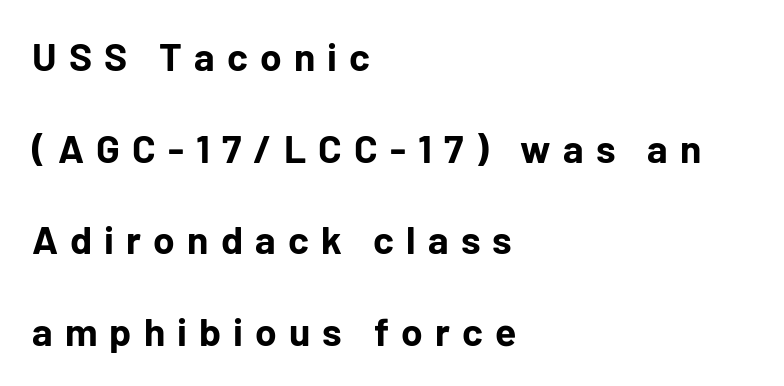
Leading: increased. The typography opts for an upright posture over an oblique one. A full-strength bold gives these letters their thick strokes. I'd call this a sans setting — the letters go barefoot. Lines of text with bare space underneath.
